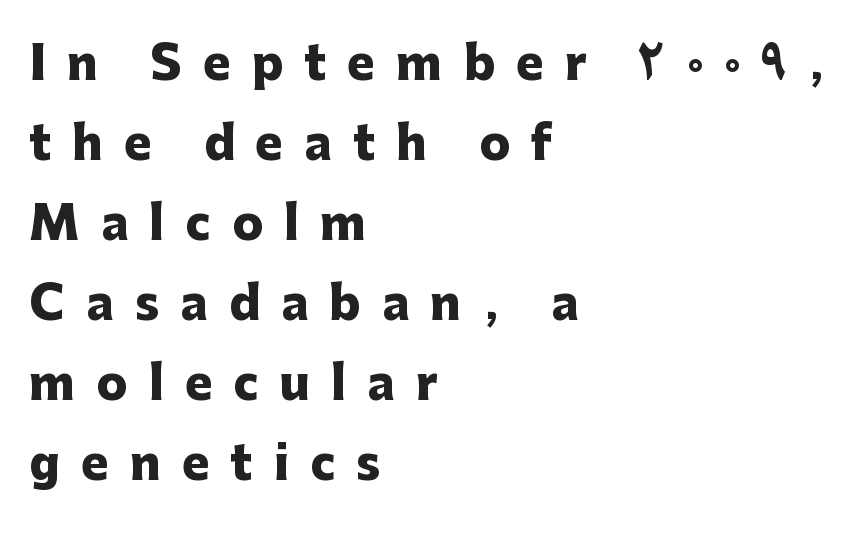
Q: Is the text bold? A: Yes.
Q: Is the text italic (slanted)? A: No, it is upright.
Q: Is the typeface a serif or a sans-serif typeface? A: Sans-serif.
Q: Is the text underlined? A: No.
Q: How is the paragraph aligned? A: Left-aligned.
Q: Is the spacing between letters normal or unusually wide? A: Unusually wide.
Q: Width (condensed, normal, or wide)? A: Normal.
Q: Stroke contrast? A: Low.
Q: x-height? A: Medium.
Q: Monospaced? A: No.
